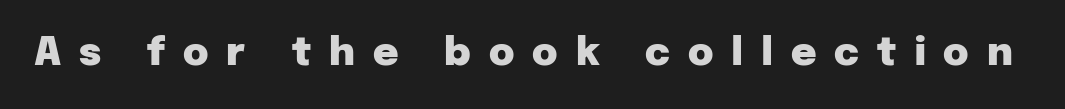
Q: Is the text bold? A: Yes.
Q: Is the text italic (slanted)? A: No, it is upright.
Q: Is the typeface a serif or a sans-serif typeface? A: Sans-serif.
Q: Is the text underlined? A: No.
Q: Is the spacing between letters normal or unusually wide? A: Unusually wide.
Q: Width (condensed, normal, or wide)? A: Normal.
Q: Stroke contrast? A: Low.
Q: x-height? A: Medium.
Q: Monospaced? A: No.
